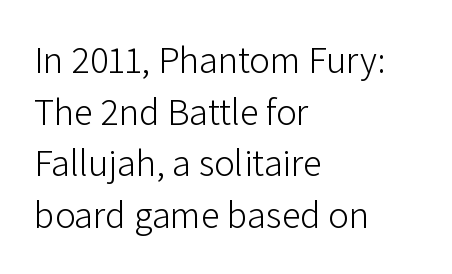
Ascenders rise straight up at ninety degrees. Plain, unruled lines of type. Nothing unusual about the tracking: characters are spaced as the font intends. The font is comparable to plain body text, perhaps lighter.
